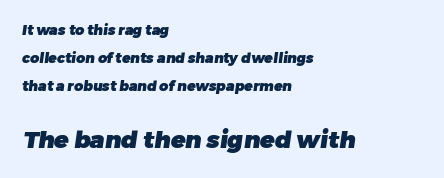
The image shows 24 px bold type; set left-aligned, loose line spacing (1.99x), normal letter spacing, not underlined; the second (bottom) block is 1.71x larger.
